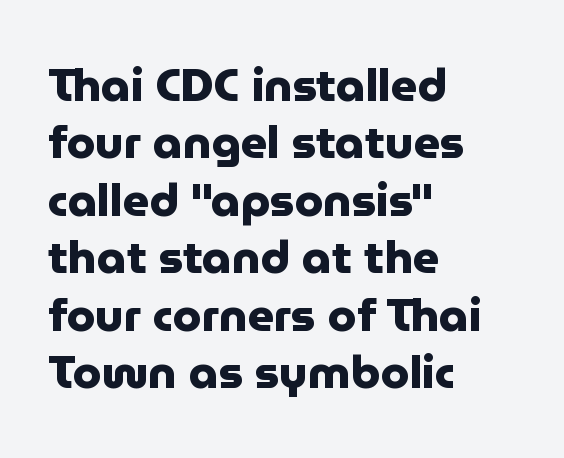
{"serif": "no", "italic": "no", "bold": "yes", "weight": "heavy", "width": "normal", "stroke_contrast": "low", "x_height": "medium", "monospaced": "no", "underline": "no", "align": "left", "line_spacing": "normal", "line_spacing_ratio": 1.25, "letter_spacing": "normal", "letter_spacing_em": 0.0, "glyph_px": 46}
